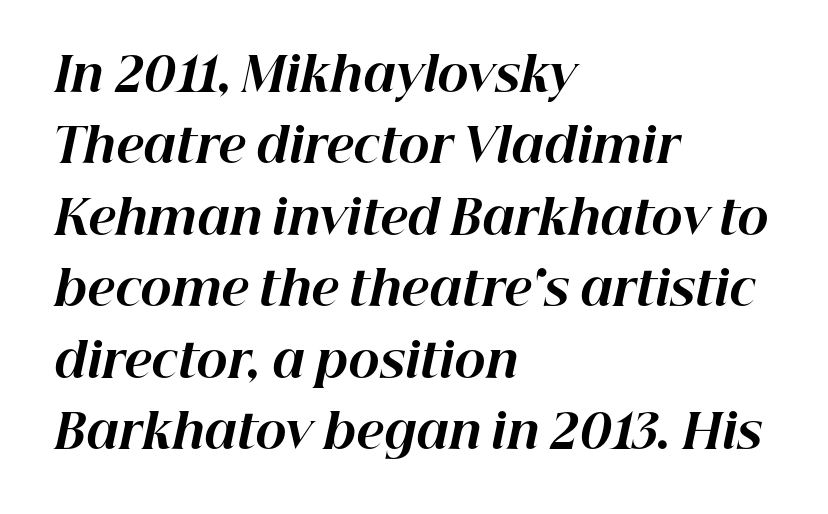
The image shows 47 px bold type, italic (leaning right); set left-aligned, normal line spacing (1.52x), normal letter spacing, not underlined; high stroke contrast and a medium x-height.
